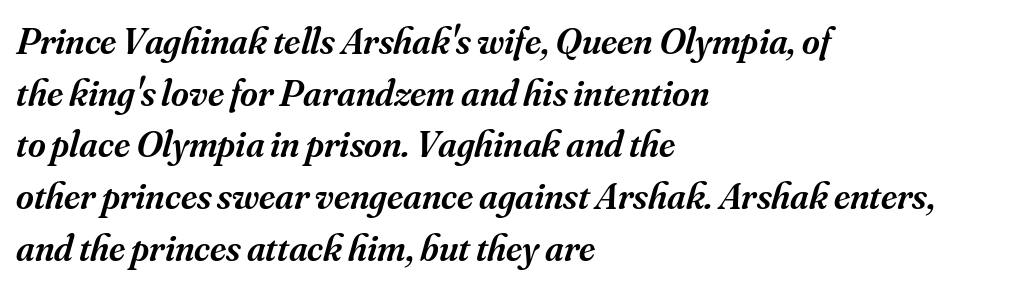
Q: Is the text bold? A: Semi-bold.
Q: Is the text italic (slanted)? A: Yes, it leans right by about 16 degrees.
Q: Is the typeface a serif or a sans-serif typeface? A: Serif.
Q: Is the text underlined? A: No.
Q: How is the paragraph aligned? A: Left-aligned.
Q: Is the spacing between letters normal or unusually wide? A: Normal.
Q: Is the spacing between lines tight, normal or loose? A: Normal.
Q: Width (condensed, normal, or wide)? A: Normal.
Q: Stroke contrast? A: Medium.
Q: x-height? A: Small.
Q: Monospaced? A: No.
